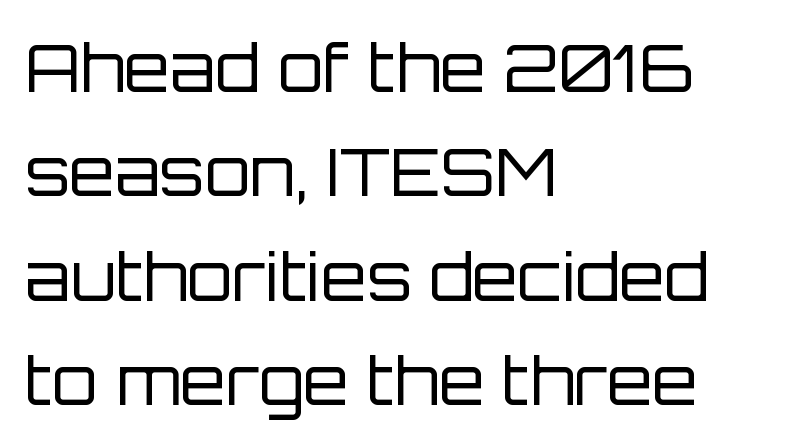
The image shows 66 px regular-weight sans-serif type, upright; set left-aligned, normal line spacing (1.58x), normal letter spacing, not underlined; low stroke contrast and a large x-height.
